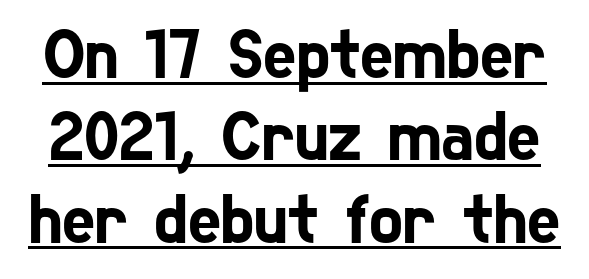
{"serif": "no", "width": "condensed", "stroke_contrast": "low", "x_height": "medium", "monospaced": "no", "underline": "yes", "line_spacing_ratio": 1.16, "letter_spacing": "normal", "letter_spacing_em": 0.0, "glyph_px": 71}
